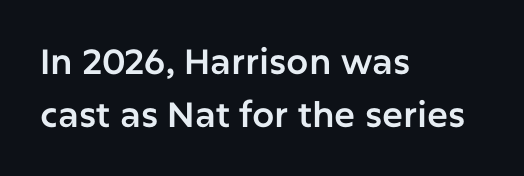
Q: Is the text italic (slanted)? A: No, it is upright.
Q: Is the typeface a serif or a sans-serif typeface? A: Sans-serif.
Q: Is the text underlined? A: No.
Q: How is the paragraph aligned? A: Left-aligned.
Q: Is the spacing between letters normal or unusually wide? A: Normal.
Q: Is the spacing between lines tight, normal or loose? A: Normal.
Q: Width (condensed, normal, or wide)? A: Normal.
Q: Stroke contrast? A: Low.
Q: x-height? A: Medium.
Q: Monospaced? A: No.
